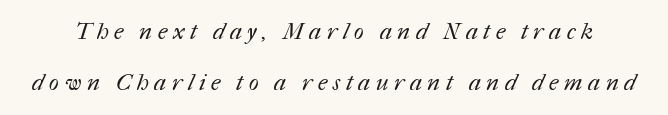
Q: Is the text bold? A: No.
Q: Is the text underlined? A: No.
Q: Is the spacing between letters normal or unusually wide? A: Unusually wide.
Q: Is the spacing between lines tight, normal or loose? A: Loose.
